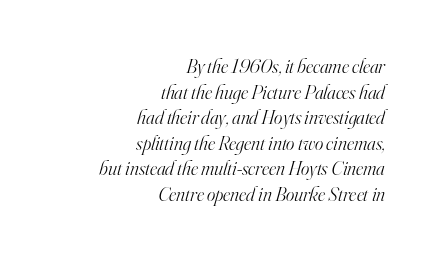
{"italic": "yes", "lean": "right", "slant_degrees": 16, "bold": "no", "underline": "no", "align": "right", "line_spacing": "normal", "line_spacing_ratio": 1.28, "letter_spacing": "normal", "letter_spacing_em": 0.0, "glyph_px": 20}
